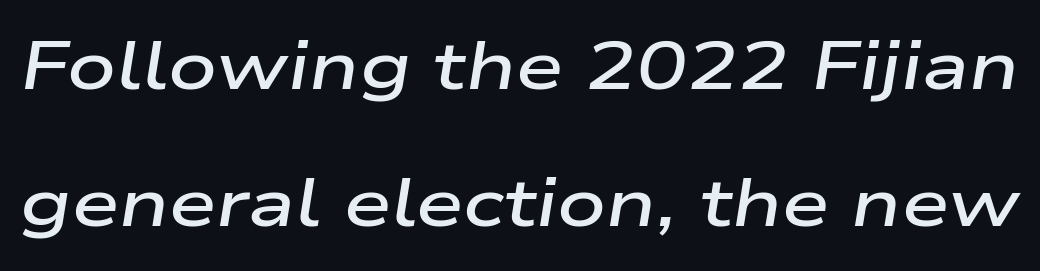
{"italic": "yes", "lean": "right", "slant_degrees": 9, "bold": "semi", "weight": "semibold", "width": "wide", "stroke_contrast": "low", "x_height": "medium", "monospaced": "no", "underline": "no", "line_spacing": "loose", "line_spacing_ratio": 2.02, "letter_spacing": "normal", "letter_spacing_em": 0.0, "glyph_px": 68}
